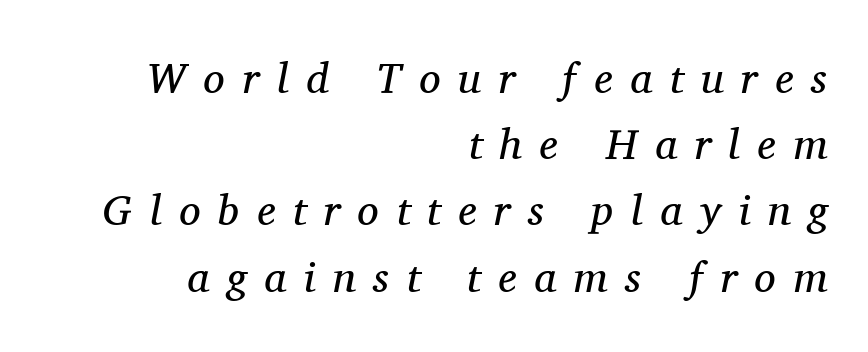
{"serif": "yes", "italic": "yes", "lean": "right", "slant_degrees": 11, "bold": "no", "weight": "regular", "width": "normal", "stroke_contrast": "medium", "x_height": "medium", "monospaced": "no", "underline": "no", "align": "right", "line_spacing": "normal", "line_spacing_ratio": 1.54, "letter_spacing": "wide", "letter_spacing_em": 0.41, "glyph_px": 43}
